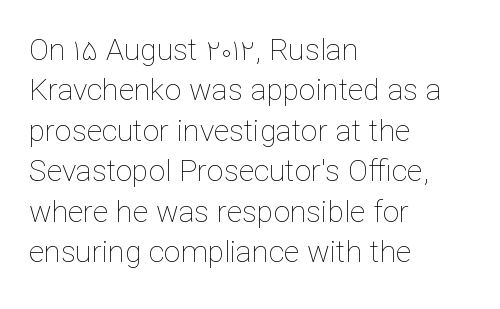
The image shows 30 px thin type, upright; set left-aligned, normal line spacing (1.35x), normal letter spacing, not underlined; low stroke contrast and a medium x-height.
